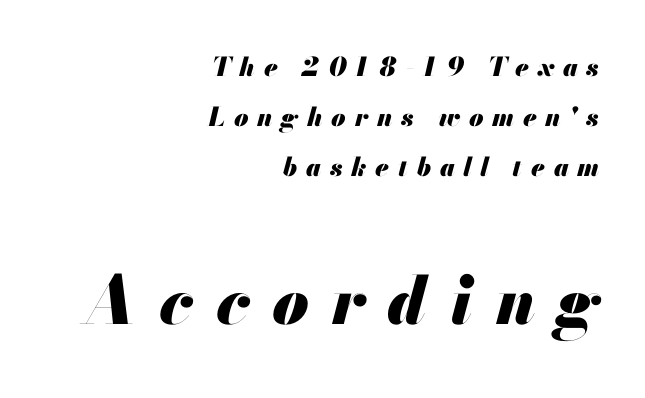
The image shows 66 px heavy type, italic (leaning right); set right-aligned, loose line spacing (1.93x), unusually wide letter spacing (+0.34 em), not underlined; the second (bottom) block is 2.54x larger; medium stroke contrast and a small x-height.
